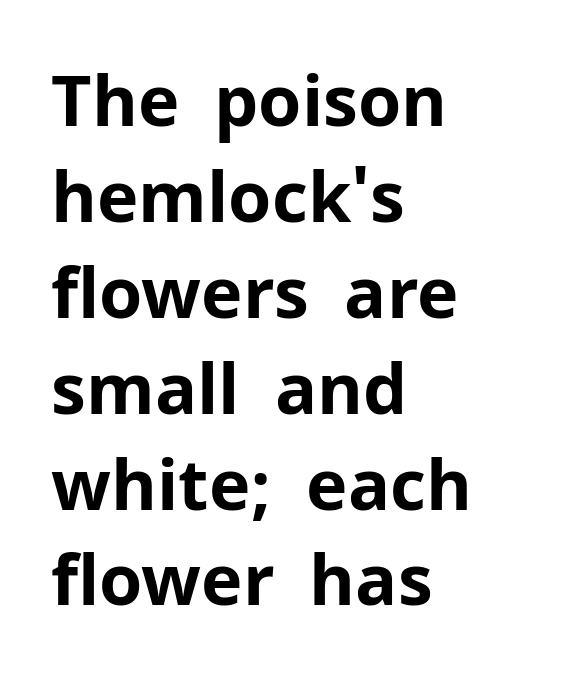
{"serif": "no", "italic": "no", "bold": "yes", "weight": "bold", "width": "normal", "stroke_contrast": "low", "x_height": "medium", "monospaced": "no", "underline": "no", "align": "left", "line_spacing": "normal", "line_spacing_ratio": 1.37, "letter_spacing": "normal", "letter_spacing_em": 0.0, "glyph_px": 70}
